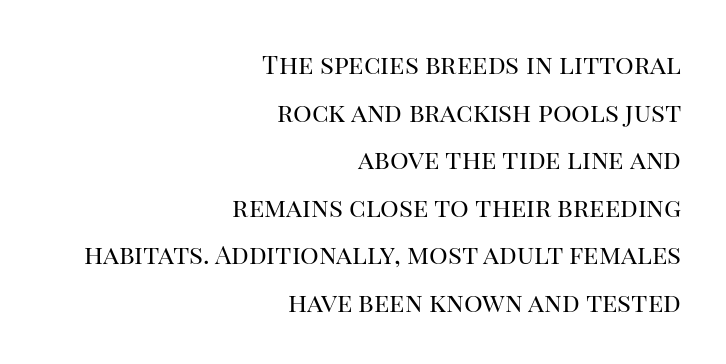
Q: Is the text bold? A: No.
Q: Is the text italic (slanted)? A: No, it is upright.
Q: Is the text underlined? A: No.
Q: How is the paragraph aligned? A: Right-aligned.
Q: Is the spacing between letters normal or unusually wide? A: Normal.
